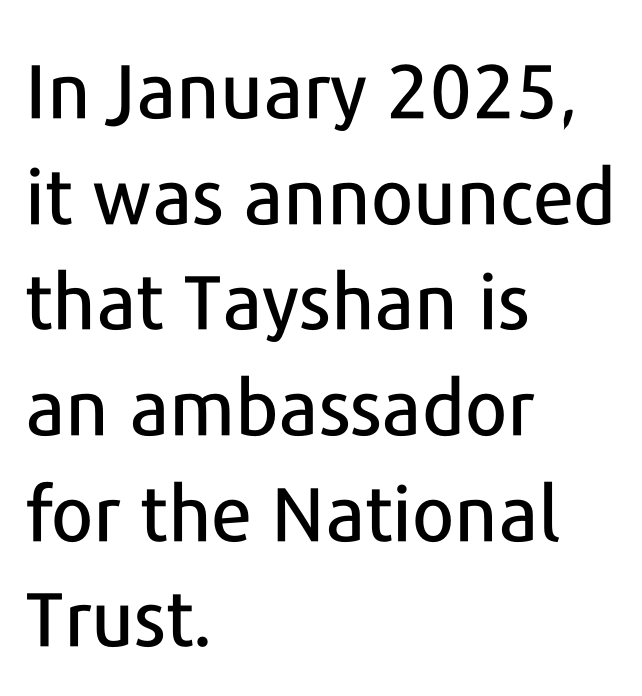
Descenders hang freely into open space. The rag falls on the right side of this text block. These lines sit exactly where default settings would place them. Glyph-to-glyph distance matches everyday printed text.
